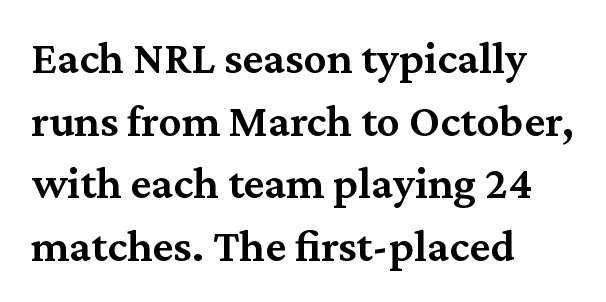
Q: Is the text bold? A: Semi-bold.
Q: Is the text italic (slanted)? A: No, it is upright.
Q: Is the typeface a serif or a sans-serif typeface? A: Serif.
Q: Is the text underlined? A: No.
Q: How is the paragraph aligned? A: Left-aligned.
Q: Is the spacing between letters normal or unusually wide? A: Normal.
Q: Is the spacing between lines tight, normal or loose? A: Normal.
Q: Width (condensed, normal, or wide)? A: Normal.
Q: Stroke contrast? A: Medium.
Q: x-height? A: Medium.
Q: Monospaced? A: No.
